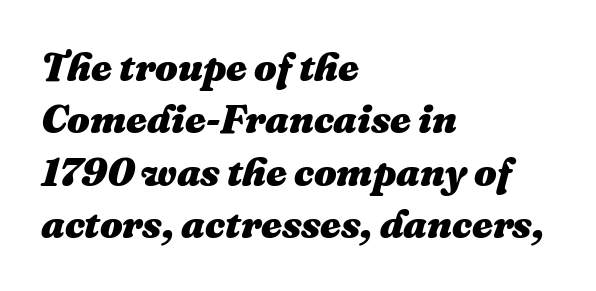
The image shows 40 px heavy type, italic (leaning right); set left-aligned, normal line spacing (1.31x), normal letter spacing, not underlined; medium stroke contrast and a medium x-height.
